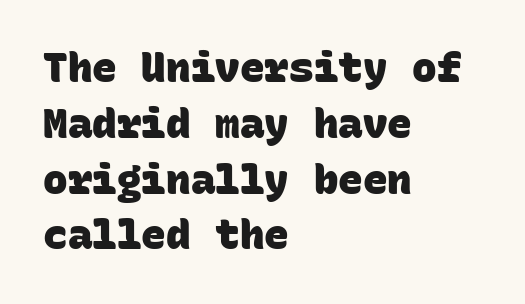
Q: Is the text bold? A: Yes.
Q: Is the typeface a serif or a sans-serif typeface? A: Sans-serif.
Q: Is the text underlined? A: No.
Q: How is the paragraph aligned? A: Left-aligned.
Q: Is the spacing between letters normal or unusually wide? A: Normal.
Q: Is the spacing between lines tight, normal or loose? A: Normal.
Q: Width (condensed, normal, or wide)? A: Normal.
Q: Stroke contrast? A: Low.
Q: x-height? A: Large.
Q: Monospaced? A: Yes.
